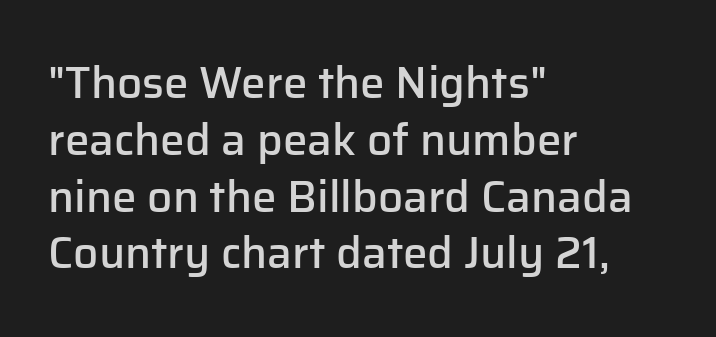
These lines are set flush left with a ragged right edge. Notice how descenders clear the ascenders below comfortably — that's standard leading. Students, this is semibold: more ink than regular, less than bold. Are there feet on the stems? There aren't — it's a sans. A typesetter would call this proportional, since set widths differ per character. Descenders hang freely into open space.
